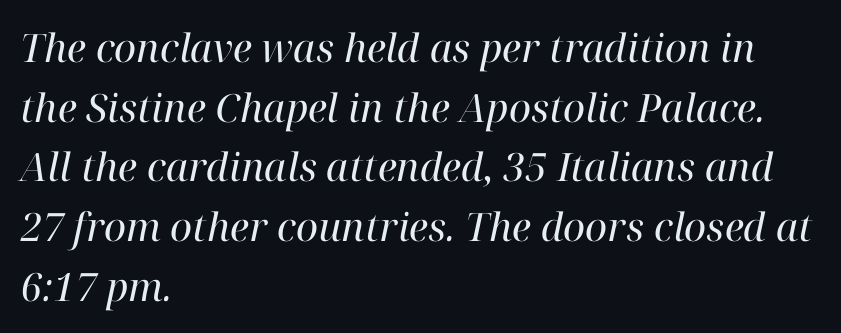
The image shows 39 px regular-weight serif type, italic (leaning right); set left-aligned, normal line spacing (1.53x), normal letter spacing, not underlined; high stroke contrast and a medium x-height.
